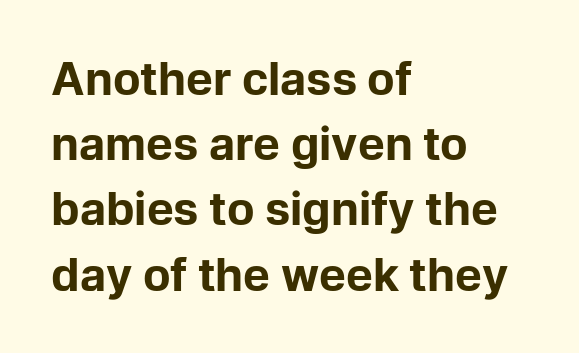
Q: Is the text bold? A: Yes.
Q: Is the text italic (slanted)? A: No, it is upright.
Q: Is the typeface a serif or a sans-serif typeface? A: Sans-serif.
Q: Is the text underlined? A: No.
Q: How is the paragraph aligned? A: Left-aligned.
Q: Is the spacing between letters normal or unusually wide? A: Normal.
Q: Is the spacing between lines tight, normal or loose? A: Normal.
Q: Width (condensed, normal, or wide)? A: Normal.
Q: Stroke contrast? A: Low.
Q: x-height? A: Medium.
Q: Monospaced? A: No.
